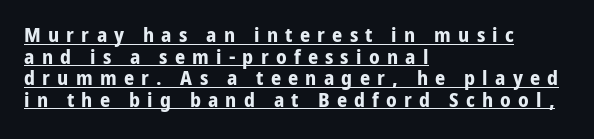
The image shows 20 px bold type, upright; set left-aligned, tight line spacing (1.08x), unusually wide letter spacing (+0.36 em), underlined.
